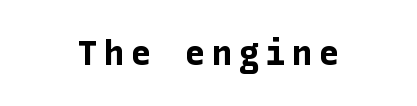
{"serif": "no", "italic": "no", "bold": "yes", "weight": "bold", "width": "normal", "stroke_contrast": "low", "x_height": "medium", "underline": "no", "align": "center", "glyph_px": 34}
